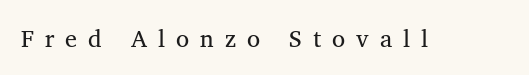
{"italic": "no", "underline": "no", "letter_spacing": "wide", "letter_spacing_em": 0.46, "glyph_px": 24}
